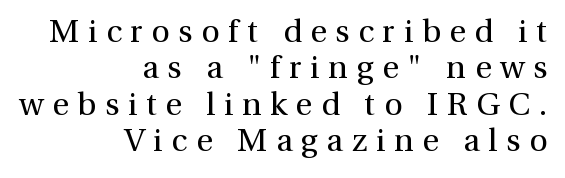
{"serif": "yes", "italic": "no", "bold": "no", "weight": "regular", "width": "normal", "x_height": "medium", "monospaced": "no", "underline": "no", "align": "right", "line_spacing": "tight", "line_spacing_ratio": 1.14, "letter_spacing": "wide", "letter_spacing_em": 0.27, "glyph_px": 32}
